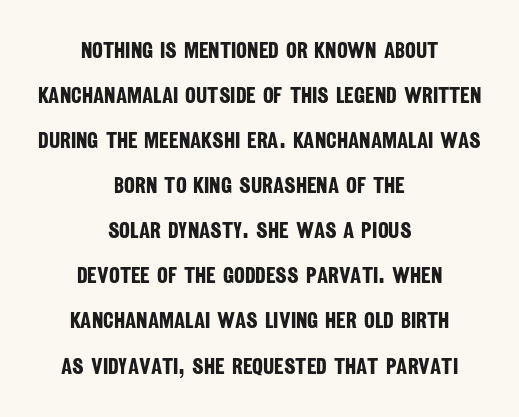
Q: Is the text bold? A: Yes.
Q: Is the text underlined? A: No.
Q: How is the paragraph aligned? A: Centered.
Q: Is the spacing between letters normal or unusually wide? A: Normal.
Q: Is the spacing between lines tight, normal or loose? A: Loose.
